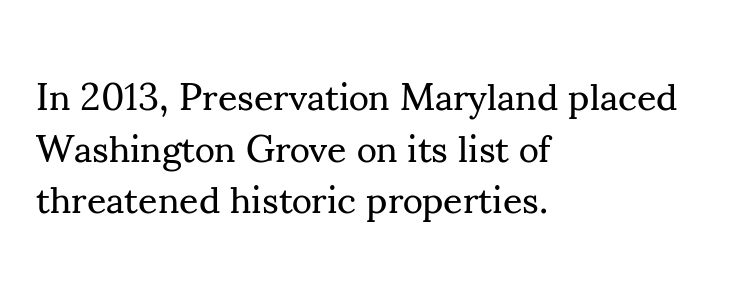
The image shows 38 px regular-weight serif type, upright; set left-aligned, normal line spacing (1.36x), normal letter spacing, not underlined; medium stroke contrast and a small x-height.
